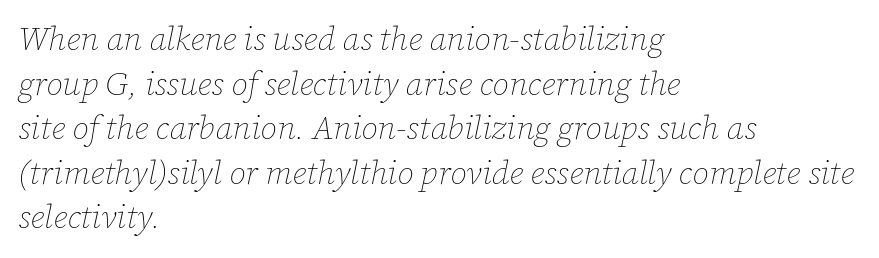
{"italic": "yes", "lean": "right", "slant_degrees": 12, "bold": "no", "weight": "thin", "width": "normal", "stroke_contrast": "low", "x_height": "medium", "monospaced": "no", "underline": "no", "align": "left", "line_spacing": "normal", "line_spacing_ratio": 1.35, "letter_spacing": "normal", "letter_spacing_em": 0.0, "glyph_px": 33}
